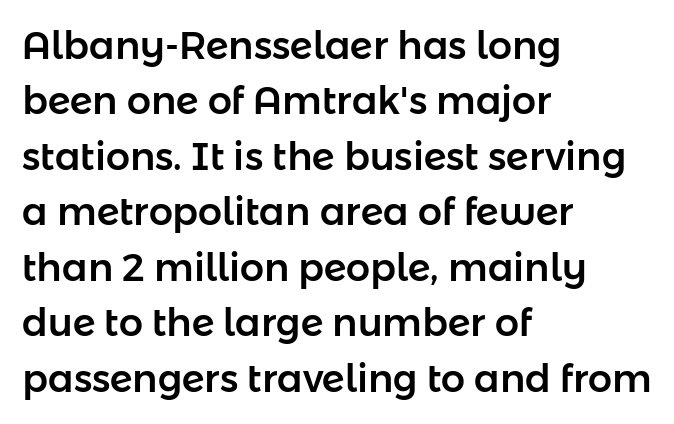
The space between consecutive lines is moderate. Classification — sans serif. The area under the type is left untouched. Compared with typical body copy, the letter spacing here is the same.
